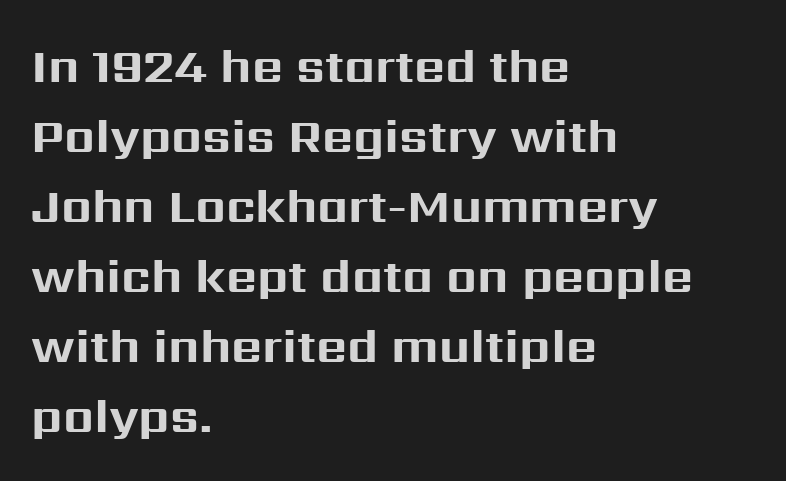
Q: Is the text bold? A: Yes.
Q: Is the text italic (slanted)? A: No, it is upright.
Q: Is the typeface a serif or a sans-serif typeface? A: Sans-serif.
Q: Is the text underlined? A: No.
Q: How is the paragraph aligned? A: Left-aligned.
Q: Is the spacing between letters normal or unusually wide? A: Normal.
Q: Is the spacing between lines tight, normal or loose? A: Normal.
Q: Width (condensed, normal, or wide)? A: Normal.
Q: Stroke contrast? A: Medium.
Q: x-height? A: Medium.
Q: Monospaced? A: No.
